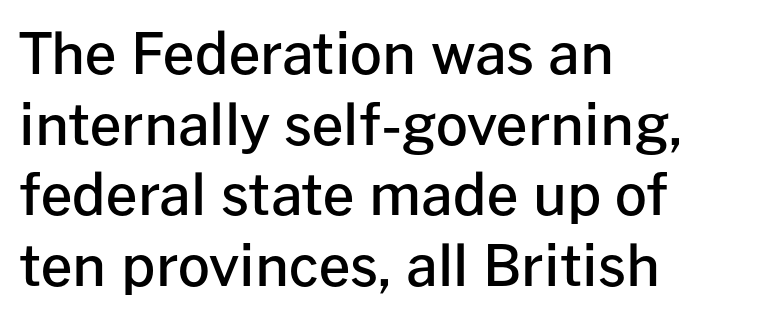
{"serif": "no", "italic": "no", "bold": "semi", "weight": "semibold", "width": "normal", "stroke_contrast": "low", "x_height": "medium", "monospaced": "no", "underline": "no", "align": "left", "line_spacing": "normal", "line_spacing_ratio": 1.26, "letter_spacing": "normal", "letter_spacing_em": 0.0, "glyph_px": 56}
